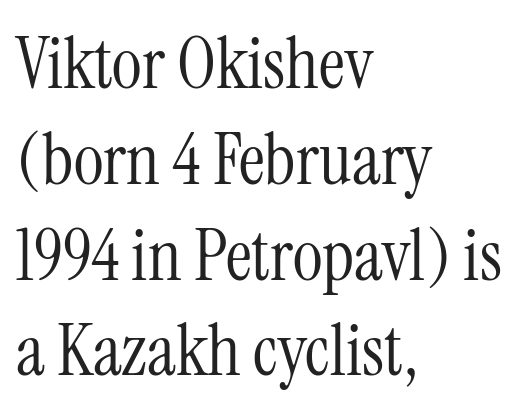
{"serif": "yes", "italic": "no", "bold": "no", "weight": "light", "width": "condensed", "stroke_contrast": "medium", "x_height": "medium", "monospaced": "no", "underline": "no", "align": "left", "line_spacing": "normal", "line_spacing_ratio": 1.33, "letter_spacing": "normal", "letter_spacing_em": 0.0, "glyph_px": 72}
